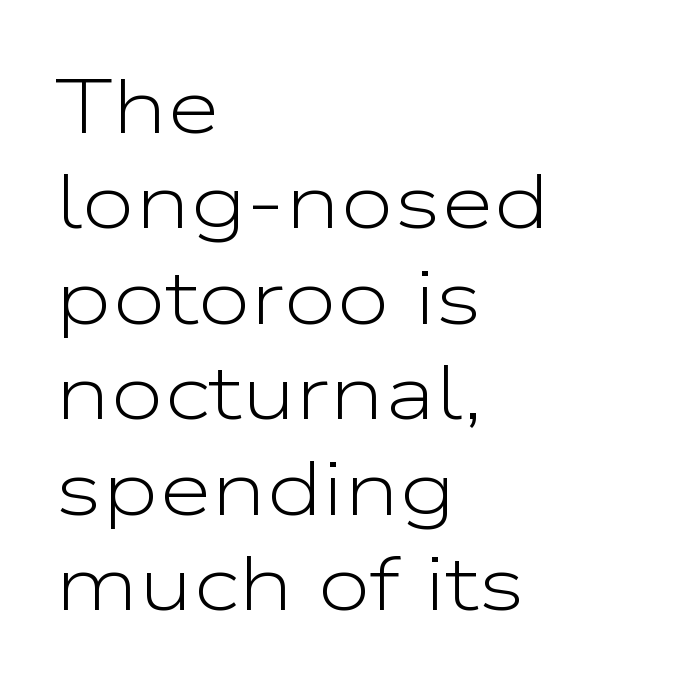
Q: Is the text bold? A: No.
Q: Is the text italic (slanted)? A: No, it is upright.
Q: Is the typeface a serif or a sans-serif typeface? A: Sans-serif.
Q: Is the text underlined? A: No.
Q: How is the paragraph aligned? A: Left-aligned.
Q: Is the spacing between letters normal or unusually wide? A: Normal.
Q: Width (condensed, normal, or wide)? A: Wide.
Q: Stroke contrast? A: Low.
Q: x-height? A: Medium.
Q: Monospaced? A: No.
